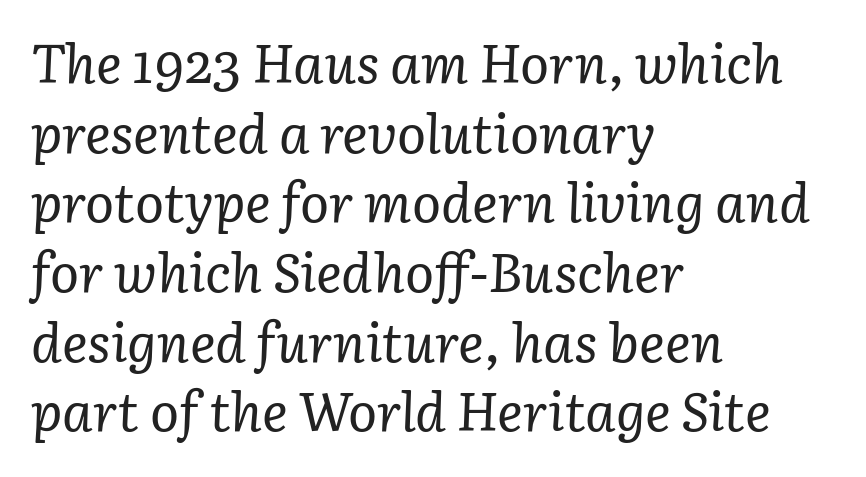
Notice how the passage keeps a crisp vertical edge on the left only. Heft: none added — not bold. The passage shown is not underscored anywhere. Style check: oblique.
